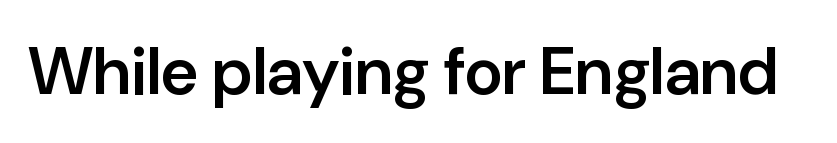
Looks like regular typesetting: each glyph gets only the width it needs. A somewhat darkened texture: the type is semibold rather than bold. Nope, no serifs anywhere on these letters. Italic? Not at all — the glyphs are vertical. The letters sit at their default tracking, neither squeezed nor spread.
